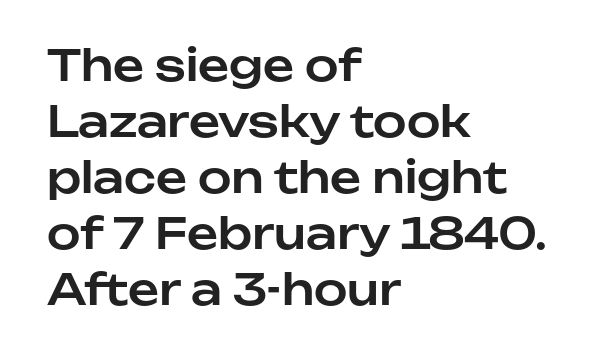
Notice how the passage keeps a crisp vertical edge on the left only. No extra tracking has been applied to these lines. Letterform terminals end flat and unadorned throughout the passage. Do the characters align in a grid? No, the font is proportional.
